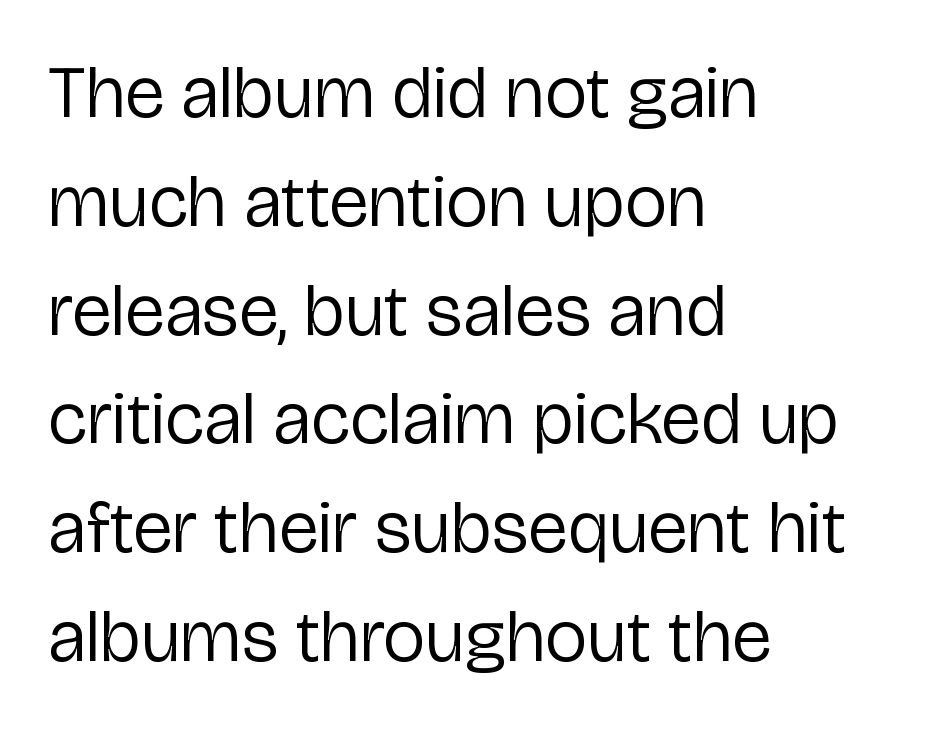
{"serif": "no", "italic": "no", "bold": "no", "weight": "regular", "width": "normal", "stroke_contrast": "low", "x_height": "medium", "monospaced": "no", "underline": "no", "align": "left", "line_spacing": "normal", "line_spacing_ratio": 1.47, "letter_spacing": "normal", "letter_spacing_em": 0.0, "glyph_px": 74}
